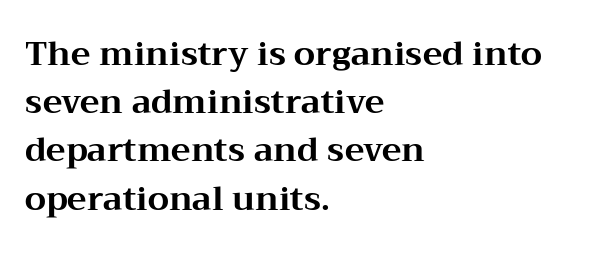
The image shows 33 px bold, wide serif type, upright; set left-aligned, normal line spacing (1.46x), normal letter spacing, not underlined; medium stroke contrast and a medium x-height.
